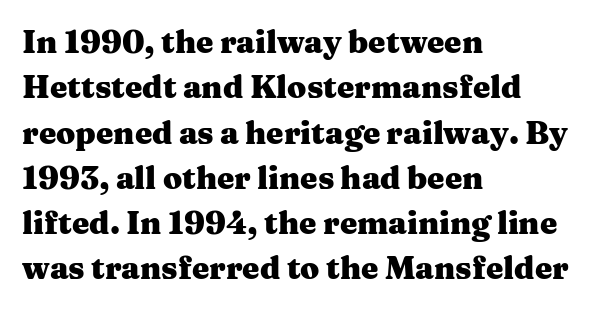
Observe the ordinary spacing: letters are neighbours, not strangers. If you measured baseline to baseline, you'd find a middling distance. The characters look thick and weighty, a clear bold. One-word summary of the alignment: left. Spacing verdict: proportional, widths tailored to each character.
